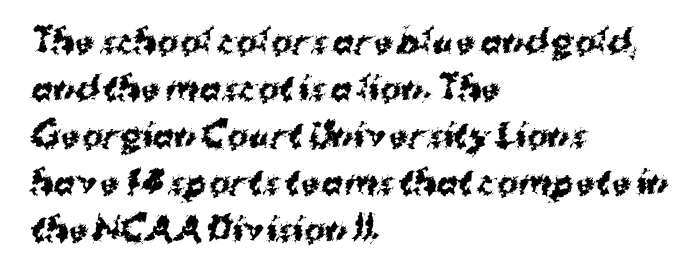
Grotesque or geometric, the face here clearly has no serifs. Looks like regular typesetting: each glyph gets only the width it needs. No extra tracking has been applied to these lines. A full-strength bold gives these letters their thick strokes. The specimen omits any rule beneath the text block's lines. Vertical spacing — default.
